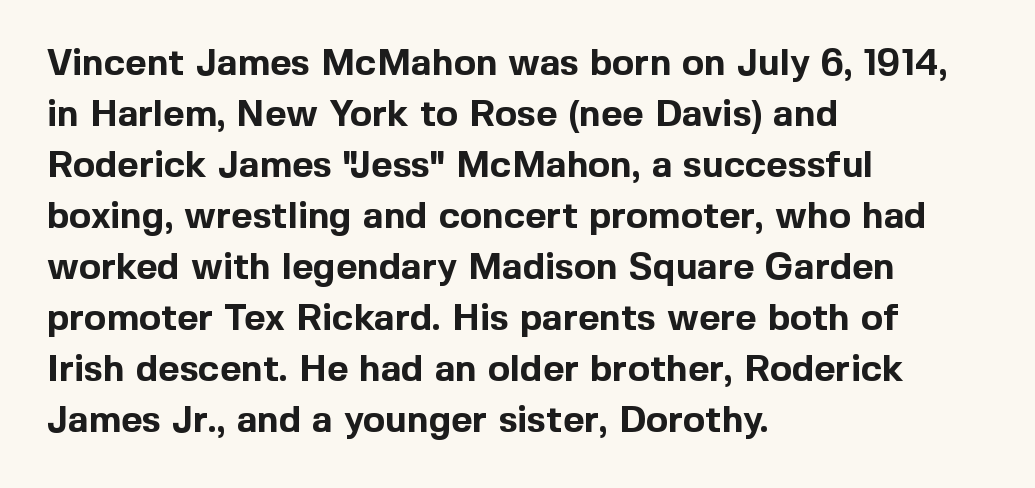
Q: Is the text bold? A: Yes.
Q: Is the text italic (slanted)? A: No, it is upright.
Q: Is the typeface a serif or a sans-serif typeface? A: Sans-serif.
Q: Is the text underlined? A: No.
Q: How is the paragraph aligned? A: Left-aligned.
Q: Is the spacing between letters normal or unusually wide? A: Normal.
Q: Is the spacing between lines tight, normal or loose? A: Normal.
Q: Width (condensed, normal, or wide)? A: Normal.
Q: x-height? A: Medium.
Q: Monospaced? A: No.
